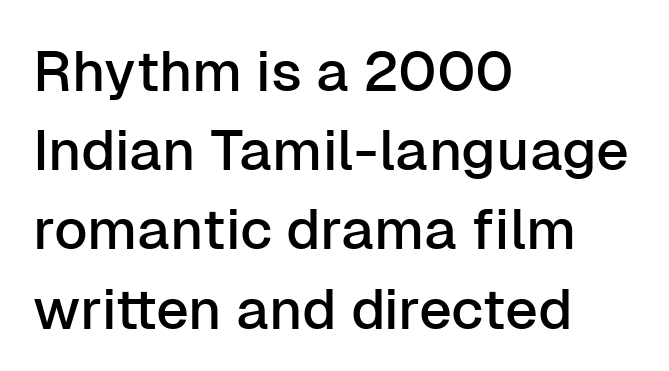
Q: Is the text italic (slanted)? A: No, it is upright.
Q: Is the typeface a serif or a sans-serif typeface? A: Sans-serif.
Q: Is the text underlined? A: No.
Q: How is the paragraph aligned? A: Left-aligned.
Q: Is the spacing between letters normal or unusually wide? A: Normal.
Q: Is the spacing between lines tight, normal or loose? A: Normal.
Q: Width (condensed, normal, or wide)? A: Normal.
Q: Stroke contrast? A: Low.
Q: x-height? A: Medium.
Q: Monospaced? A: No.
